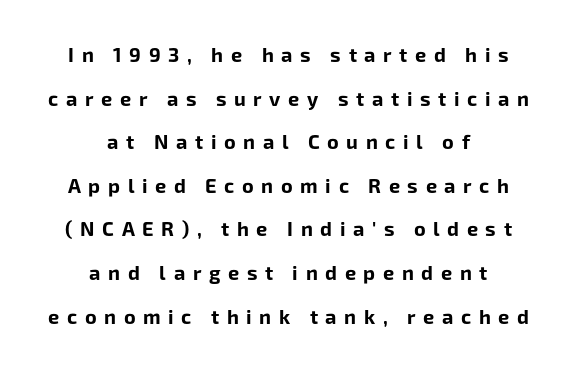
Q: Is the text bold? A: Yes.
Q: Is the text italic (slanted)? A: No, it is upright.
Q: Is the text underlined? A: No.
Q: How is the paragraph aligned? A: Centered.
Q: Is the spacing between letters normal or unusually wide? A: Unusually wide.
Q: Is the spacing between lines tight, normal or loose? A: Loose.
